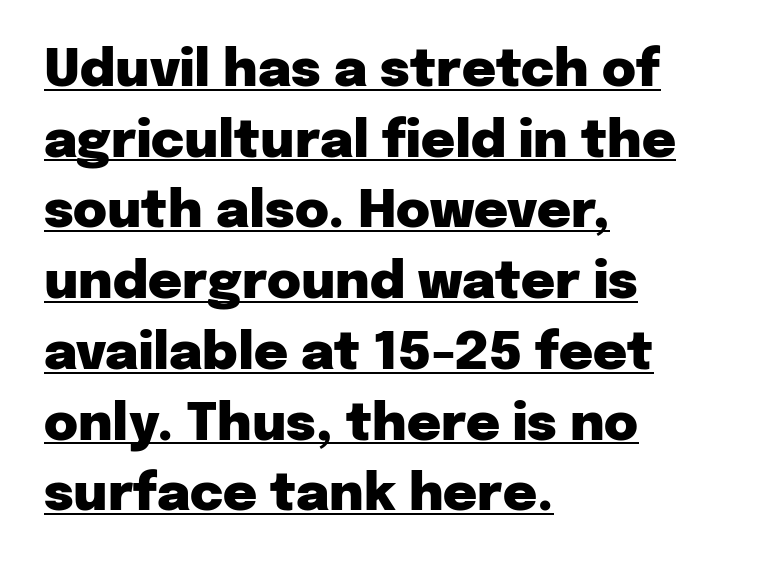
The image shows 52 px heavy sans-serif type, upright; set left-aligned, normal line spacing (1.36x), normal letter spacing, underlined; low stroke contrast and a medium x-height.
